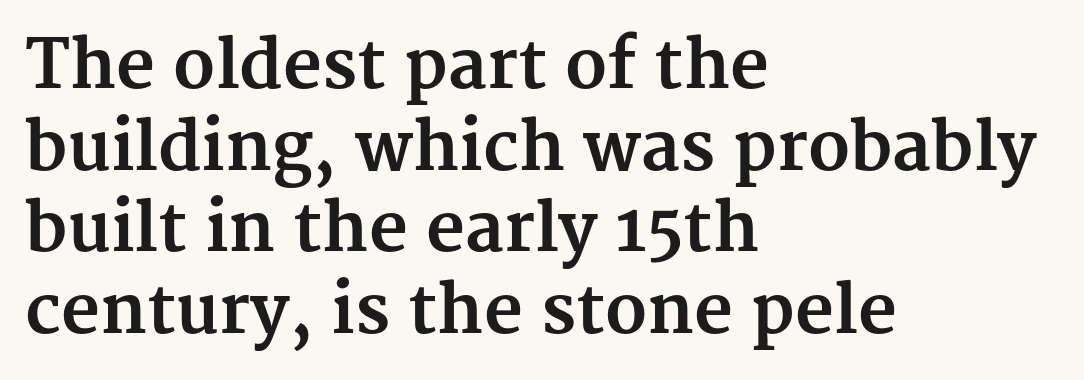
Q: Is the text bold? A: Yes.
Q: Is the text italic (slanted)? A: No, it is upright.
Q: Is the typeface a serif or a sans-serif typeface? A: Serif.
Q: Is the text underlined? A: No.
Q: How is the paragraph aligned? A: Left-aligned.
Q: Is the spacing between letters normal or unusually wide? A: Normal.
Q: Width (condensed, normal, or wide)? A: Normal.
Q: Stroke contrast? A: Medium.
Q: x-height? A: Medium.
Q: Monospaced? A: No.
